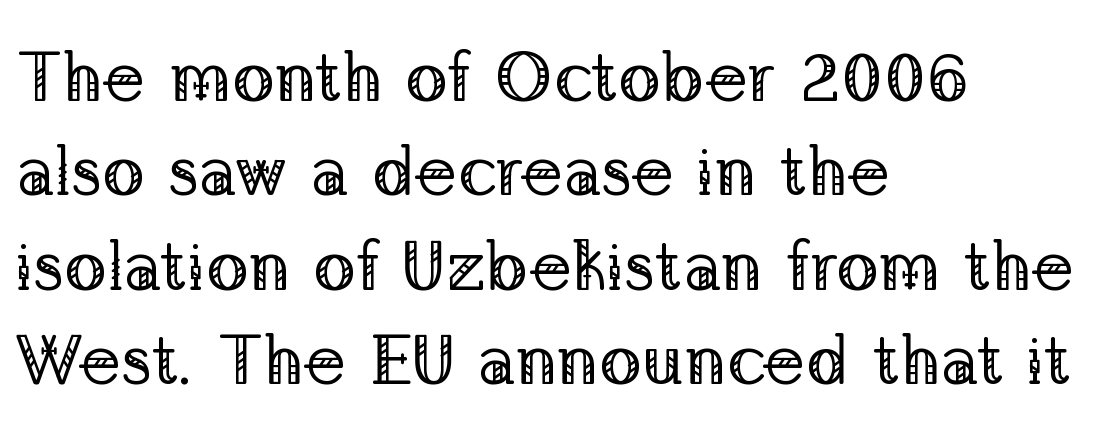
Here the glyphs are tracked normally, forming tight word shapes. A classic flush-left, rag-right setting is used for this passage. Here the designer chose a conventional face with non-uniform glyph widths. The designer went with a serif here, giving each stem small feet. Evenly set lines give the paragraph a standard silhouette. A quiet, ordinary-to-light weight characterises the typeface.
